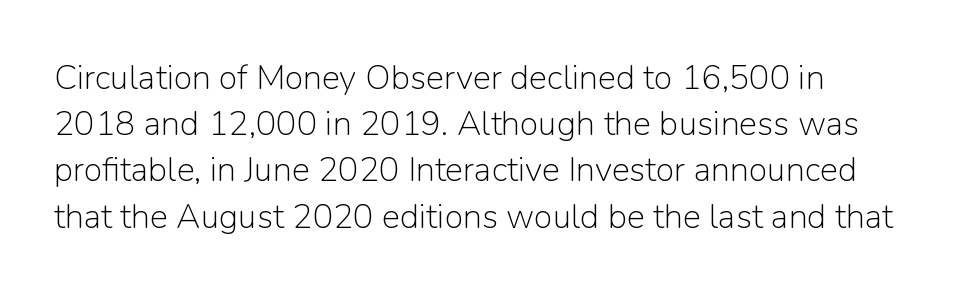
Tracking value appears to be zero — textbook default spacing. Do the characters align in a grid? No, the font is proportional. Vertically, the passage feels balanced, rows spaced as you'd expect. Honestly, there is no underline to notice here at all.
